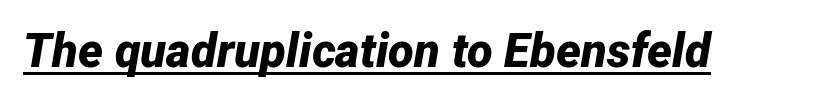
The image shows 47 px bold type, italic (leaning right); set normal letter spacing, underlined; low stroke contrast and a medium x-height.
